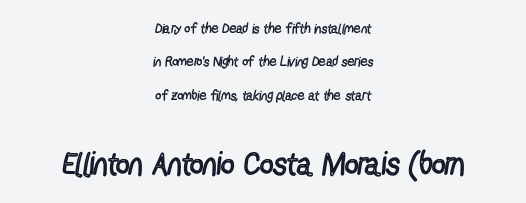
Weight: not bold — regular or lighter. Nothing sits at the stroke ends, so this counts as sans-serif. Does extra space separate the letters? No, they use regular spacing. Proportional: the letters do not fall into vertical columns. A clean baseline with only descenders dipping below it.
